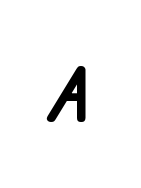
A dark, heavy texture on the line: the type is bold. Rule under the text: the space is simply empty. Typographically, this falls in the sans-serif category. Each letter keeps its own natural width here, so spacing adapts to shape. Students, note that the glyphs here are deliberately spaced far apart.
